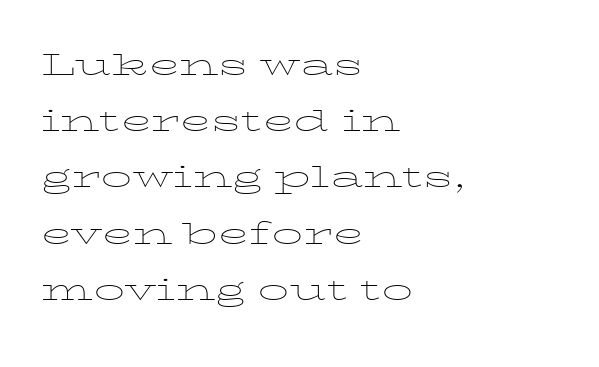
In terms of letterspacing, this is plain default setting. The letters look calm and open, with moderate or lighter stems. Students, observe: this is what conventionally led text looks like. The compositor pushed each line to the left boundary. A typesetter would call this proportional, since set widths differ per character. Every character sits straight up, as roman type does.
